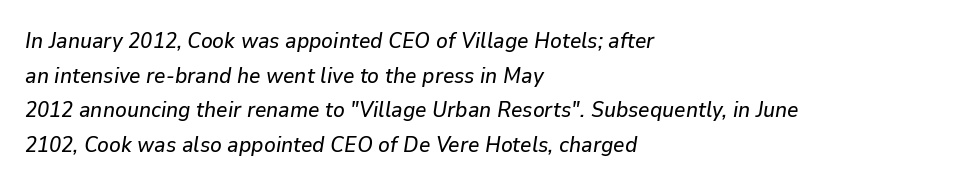
The passage shown has conventional tracking throughout. Style check: oblique. A clean baseline with only descenders dipping below it. This rendering uses left alignment, leaving the right contour irregular. In terms of leading, this rendering sits right in the middle.
